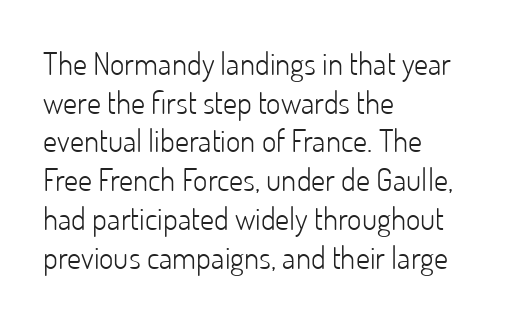
The image shows 31 px light sans-serif type, upright; set left-aligned, normal line spacing (1.25x), normal letter spacing, not underlined; low stroke contrast and a small x-height.
